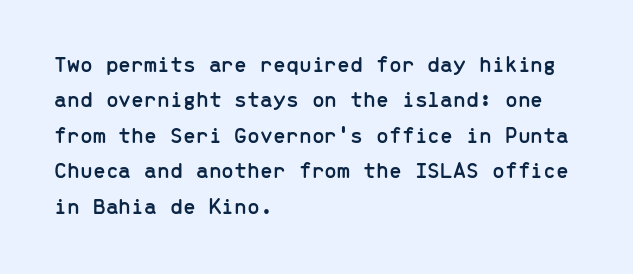
Q: Is the text italic (slanted)? A: No, it is upright.
Q: Is the text underlined? A: No.
Q: How is the paragraph aligned? A: Left-aligned.
Q: Is the spacing between letters normal or unusually wide? A: Normal.
Q: Is the spacing between lines tight, normal or loose? A: Normal.
